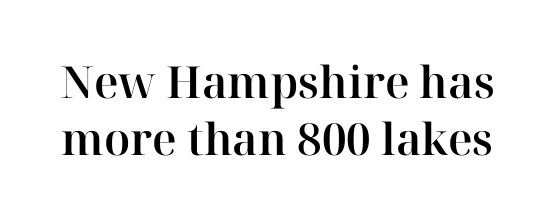
The image shows 44 px serif type, upright; set normal line spacing (1.29x), normal letter spacing, not underlined; high stroke contrast and a medium x-height.
